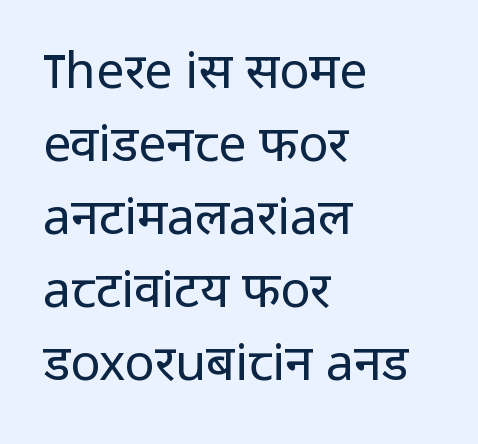
The image shows 50 px regular-weight sans-serif type, upright; set left-aligned, normal line spacing (1.46x), normal letter spacing, not underlined; low stroke contrast and a medium x-height.
